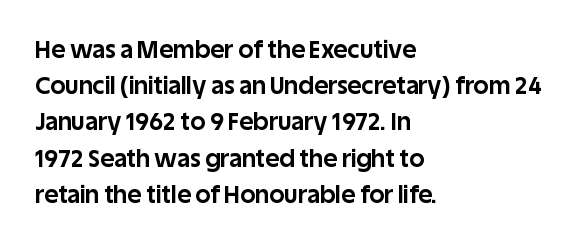
The vertical gap from one line to the next is medium. In terms of posture, this sample is upright. Look at the stroke-to-counter ratio: heavy, a bold. Clear beneath every line of the passage. Casual observation: everything's shoved over to the left. You could call the tracking neutral — neither tight nor loose.
